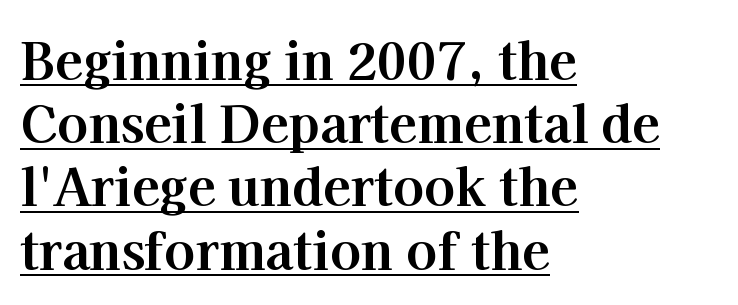
Thick stems and heavy bowls — unmistakably bold. The passage shown is typed in a proportional face where columns would drift. Style check: upright. Letterform terminals end in serifs throughout the passage. These lines keep a tight, regular rhythm from letter to letter.
